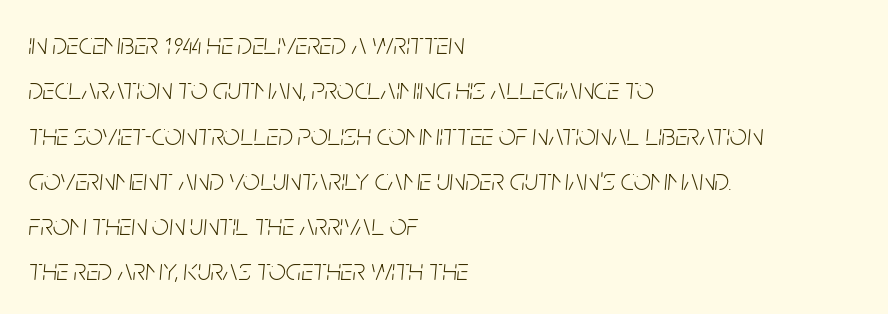
{"italic": "yes", "lean": "right", "slant_degrees": 5, "bold": "no", "weight": "light", "width": "condensed", "stroke_contrast": "low", "x_height": "large", "monospaced": "no", "underline": "no", "align": "left", "line_spacing": "normal", "line_spacing_ratio": 1.51, "letter_spacing": "normal", "letter_spacing_em": 0.0, "glyph_px": 30}
